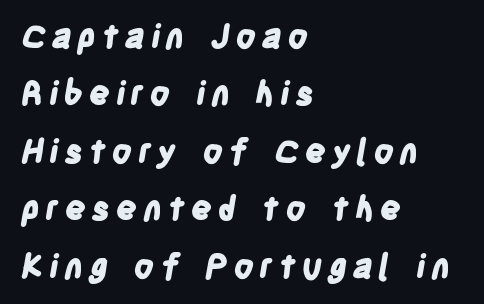
{"serif": "no", "bold": "yes", "weight": "bold", "width": "condensed", "stroke_contrast": "low", "x_height": "large", "monospaced": "no", "underline": "no", "align": "left", "line_spacing_ratio": 1.74, "glyph_px": 33}
